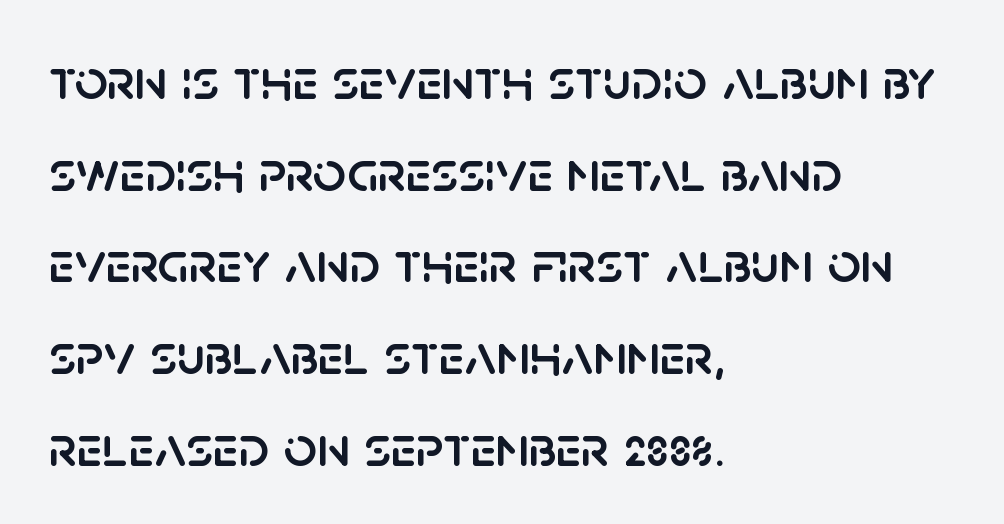
Q: Is the text italic (slanted)? A: No, it is upright.
Q: Is the typeface a serif or a sans-serif typeface? A: Sans-serif.
Q: Is the text underlined? A: No.
Q: How is the paragraph aligned? A: Left-aligned.
Q: Is the spacing between letters normal or unusually wide? A: Normal.
Q: Is the spacing between lines tight, normal or loose? A: Normal.
Q: Width (condensed, normal, or wide)? A: Normal.
Q: Stroke contrast? A: Low.
Q: x-height? A: Large.
Q: Monospaced? A: No.
